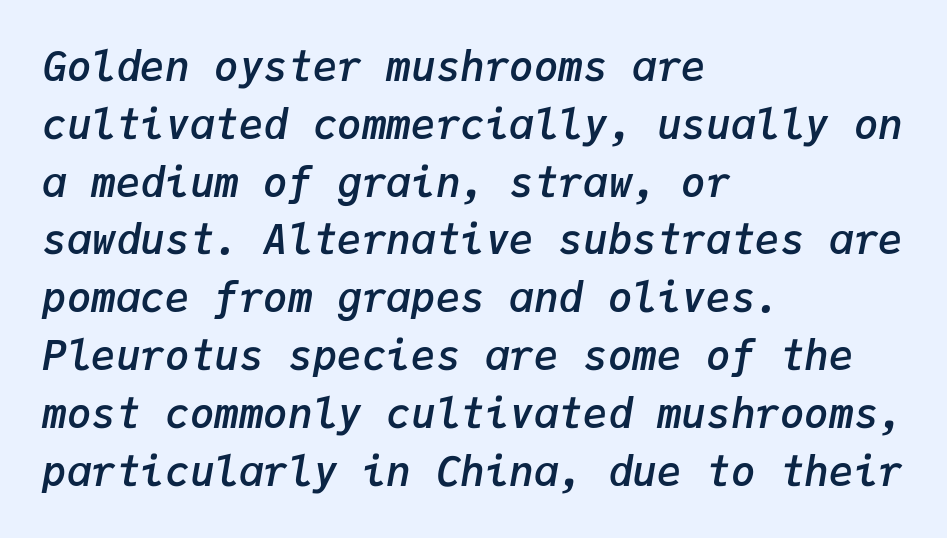
Descenders are the only things crossing below the line. These lines are rendered in a fixed-pitch font. How are the letters spaced? Ordinarily, with no added tracking. Summary of weight: moderately heavy, a semibold. Leading: standard.
